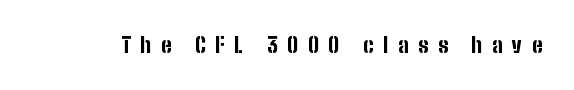
Q: Is the text bold? A: Yes.
Q: Is the text italic (slanted)? A: No, it is upright.
Q: Is the text underlined? A: No.
Q: Is the spacing between letters normal or unusually wide? A: Unusually wide.
